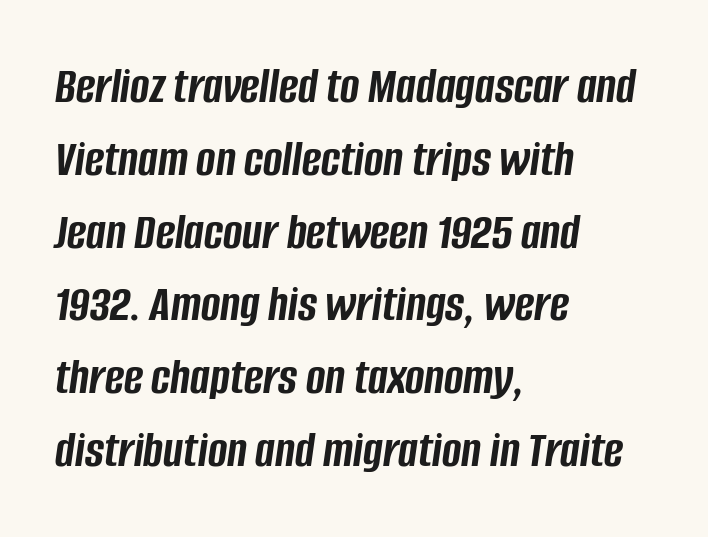
Summary of weight: heavy, a full bold. Is the letter spacing exaggerated? No — it looks like the ordinary default. Left-aligned paragraph, ragged on the right. The lines sit at an ordinary, default distance from one another.
